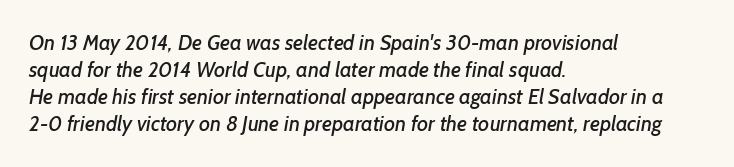
The image shows 21 px text type; set left-aligned, normal line spacing (1.29x), normal letter spacing, not underlined.
